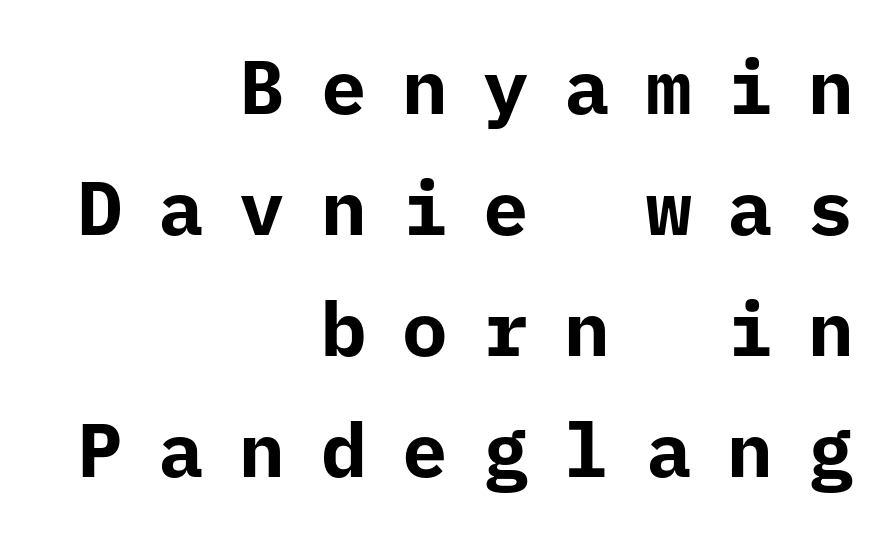
{"serif": "no", "italic": "no", "bold": "yes", "weight": "bold", "width": "normal", "stroke_contrast": "low", "x_height": "medium", "monospaced": "yes", "underline": "no", "align": "right", "line_spacing": "normal", "line_spacing_ratio": 1.59, "letter_spacing": "wide", "letter_spacing_em": 0.47, "glyph_px": 76}
